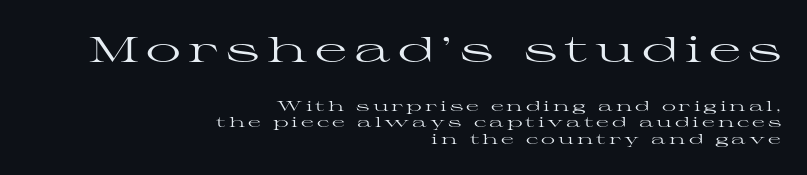
Q: Is the text bold? A: No.
Q: Is the text italic (slanted)? A: No, it is upright.
Q: Is the typeface a serif or a sans-serif typeface? A: Serif.
Q: Is the text underlined? A: No.
Q: How is the paragraph aligned? A: Right-aligned.
Q: Is the spacing between letters normal or unusually wide? A: Unusually wide.
Q: Which block of text is set in a larger size, the first (top) or the second (bottom)? A: The first (top) one.
Q: Width (condensed, normal, or wide)? A: Wide.
Q: Stroke contrast? A: High.
Q: x-height? A: Medium.
Q: Monospaced? A: No.
